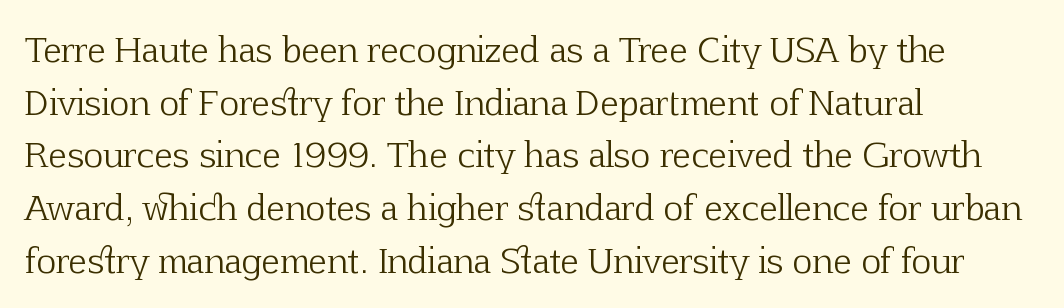
Stroke thickness stays within the range of a standard reading face or lighter. Do the characters align in a grid? No, the font is proportional. Only glyphs here, with clear space below each row. Caption: standard tracking, unaltered. These lines were composed using upright roman letters. Does the type have serifs? Yes, each stem ends in a small foot.
